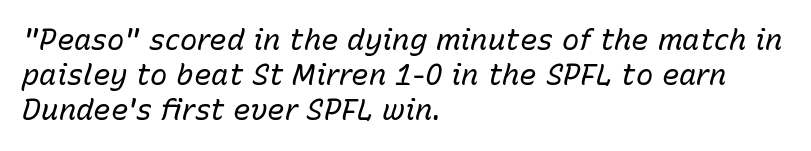
Plain, unruled lines of type. The letters advance in unequal steps, a hallmark of proportional type. Each line starts at the same left margin while the right side varies. Tracking value appears to be zero — textbook default spacing.
